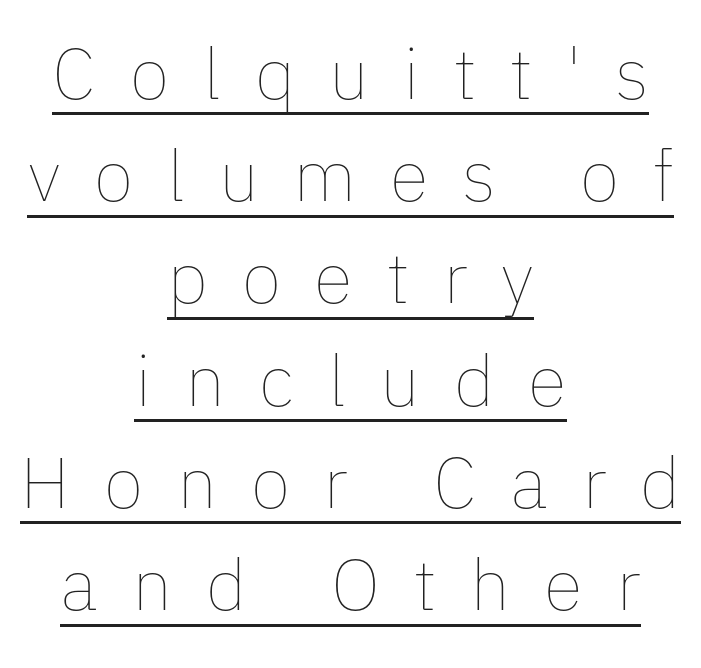
Q: Is the text bold? A: No.
Q: Is the text italic (slanted)? A: No, it is upright.
Q: Is the text underlined? A: Yes.
Q: How is the paragraph aligned? A: Centered.
Q: Is the spacing between letters normal or unusually wide? A: Unusually wide.
Q: Is the spacing between lines tight, normal or loose? A: Normal.
Q: Width (condensed, normal, or wide)? A: Normal.
Q: Stroke contrast? A: Low.
Q: x-height? A: Medium.
Q: Monospaced? A: No.
